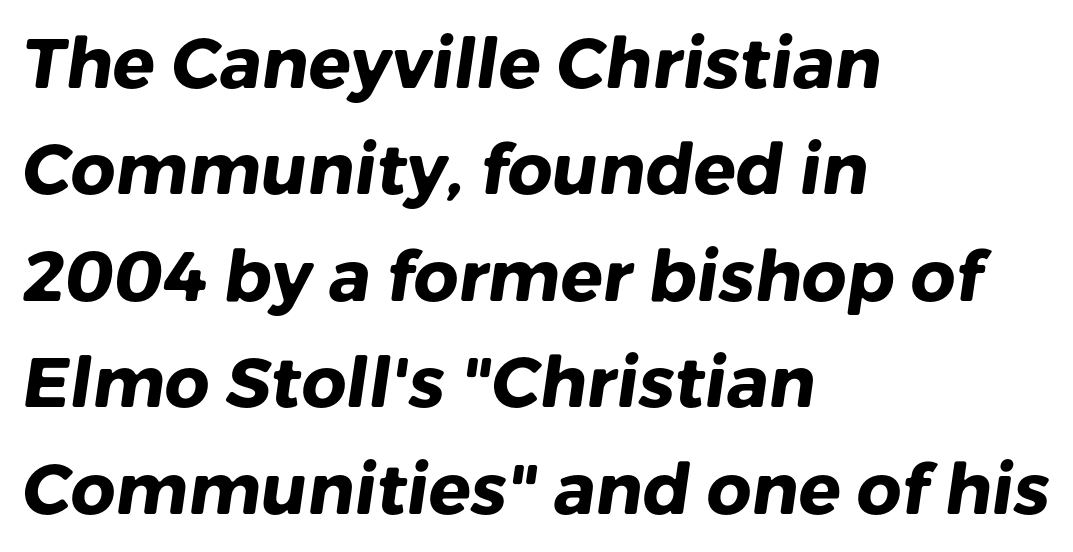
The image shows 70 px heavy sans-serif type; set left-aligned, normal line spacing (1.52x), normal letter spacing, not underlined; low stroke contrast and a medium x-height.
